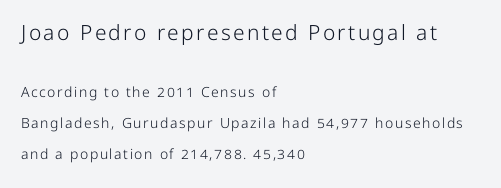
Caption: upper text group enlarged, lower text group reduced. The letters stand straight up with perfectly vertical stems. Summary of vertical rhythm: relaxed, with wide interline spacing. Which margin do the lines hug? The left one — the right edge is uneven. Each stroke keeps to a modest, everyday thickness or less.
